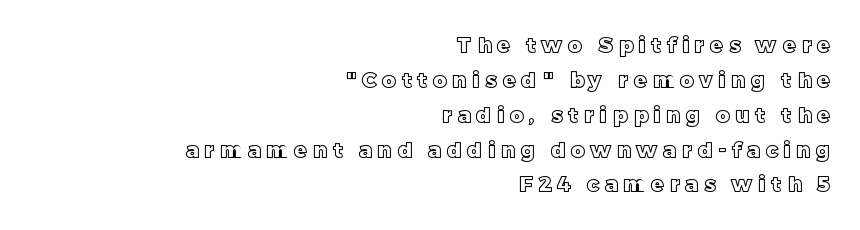
{"italic": "no", "underline": "no", "align": "right", "line_spacing": "normal", "line_spacing_ratio": 1.66, "letter_spacing": "wide", "letter_spacing_em": 0.28, "glyph_px": 21}
